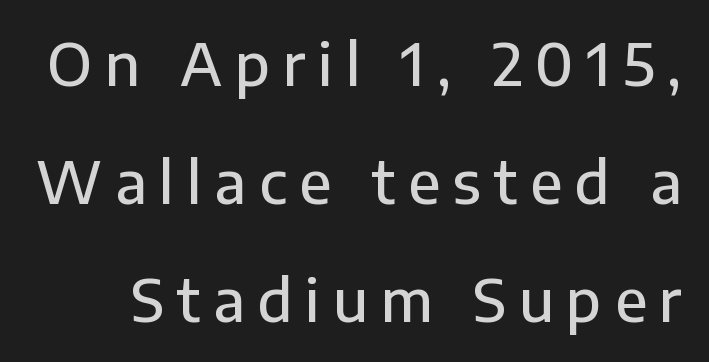
{"serif": "no", "italic": "no", "bold": "semi", "weight": "semibold", "width": "normal", "stroke_contrast": "low", "x_height": "medium", "monospaced": "no", "underline": "no", "line_spacing": "loose", "line_spacing_ratio": 2.07, "letter_spacing": "wide", "letter_spacing_em": 0.22, "glyph_px": 57}
